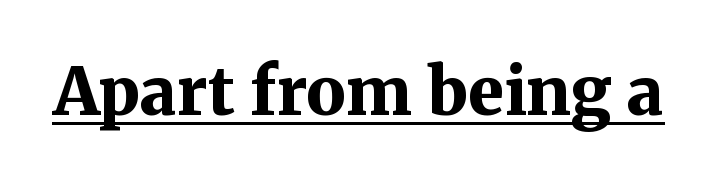
The image shows 66 px bold serif type, upright; set normal letter spacing, underlined; medium stroke contrast and a medium x-height.
